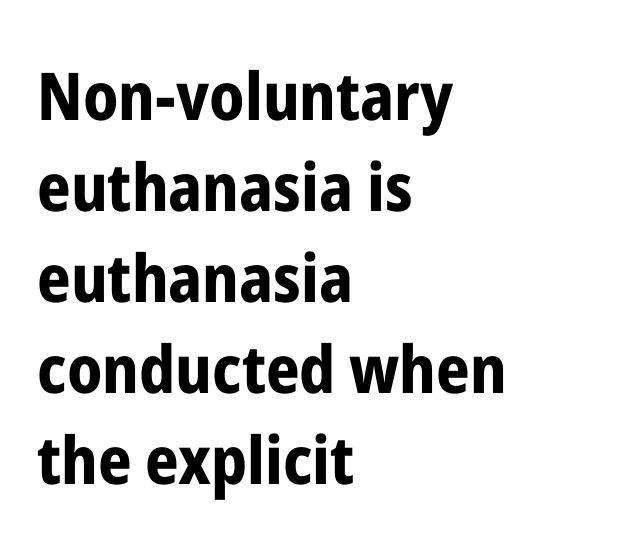
Q: Is the text bold? A: Yes.
Q: Is the text italic (slanted)? A: No, it is upright.
Q: Is the typeface a serif or a sans-serif typeface? A: Sans-serif.
Q: Is the text underlined? A: No.
Q: How is the paragraph aligned? A: Left-aligned.
Q: Is the spacing between letters normal or unusually wide? A: Normal.
Q: Is the spacing between lines tight, normal or loose? A: Normal.
Q: Width (condensed, normal, or wide)? A: Condensed.
Q: Stroke contrast? A: Low.
Q: x-height? A: Medium.
Q: Monospaced? A: No.
